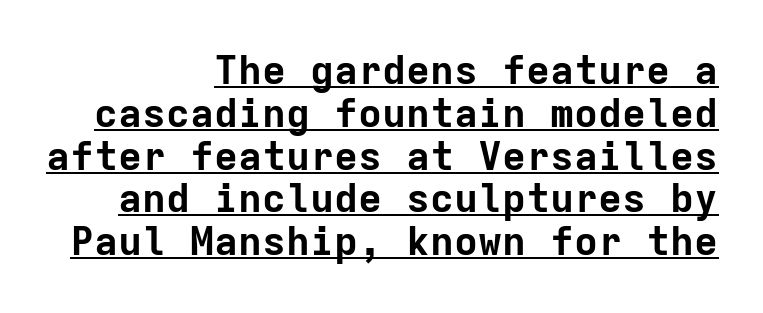
Examine the stroke ends and you'll find no serifs. Do the characters align in a grid? Yes, the font is monospaced. The letters sit at their default tracking, neither squeezed nor spread. The face used here appears with an underline applied. These lines were composed using upright roman letters. Horizontal alignment here is rightward, an uncommon choice for prose.
